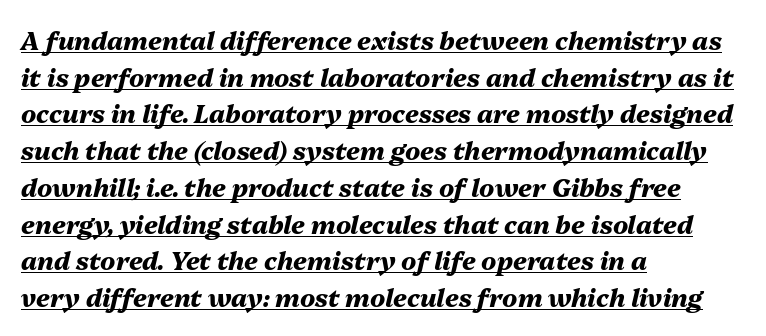
The rag falls on the right side of this text block. These words are printed bold, with thick strokes throughout. This rendering leaves character spacing at its baseline value. Every word sits above its own underline. Rows of type keep a routine distance in the vertical direction.
